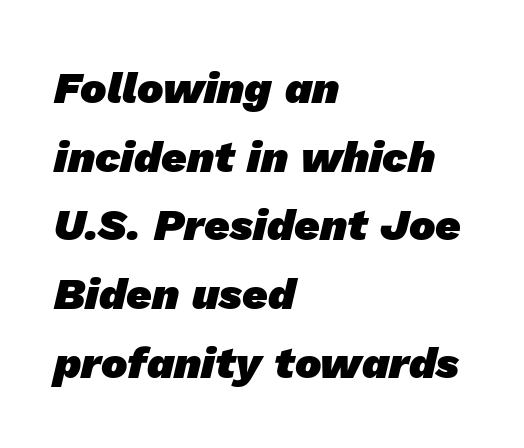
{"serif": "no", "bold": "yes", "weight": "heavy", "width": "normal", "stroke_contrast": "low", "x_height": "medium", "monospaced": "no", "underline": "no", "align": "left", "line_spacing": "normal", "line_spacing_ratio": 1.56, "letter_spacing": "normal", "letter_spacing_em": 0.0, "glyph_px": 44}
